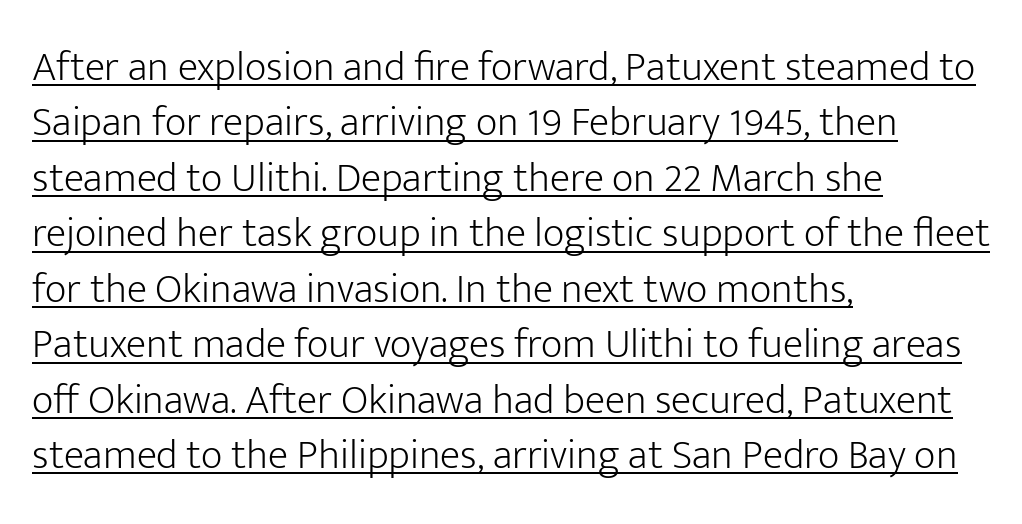
{"serif": "no", "italic": "no", "bold": "no", "weight": "light", "width": "normal", "stroke_contrast": "low", "x_height": "medium", "monospaced": "no", "underline": "yes", "align": "left", "line_spacing": "normal", "line_spacing_ratio": 1.32, "letter_spacing": "normal", "letter_spacing_em": 0.0, "glyph_px": 42}
